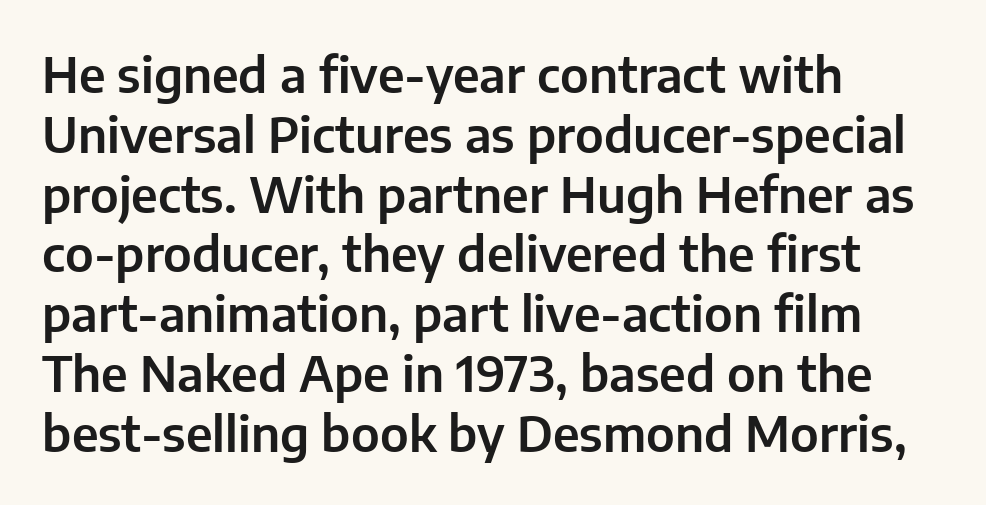
{"serif": "no", "italic": "no", "width": "normal", "stroke_contrast": "low", "x_height": "medium", "monospaced": "no", "underline": "no", "align": "left", "line_spacing_ratio": 1.22, "letter_spacing": "normal", "letter_spacing_em": 0.0, "glyph_px": 49}
